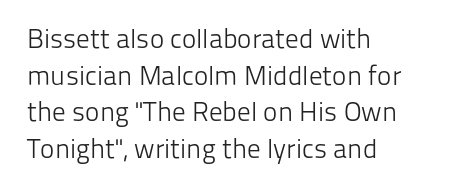
Q: Is the text bold? A: No.
Q: Is the text italic (slanted)? A: No, it is upright.
Q: Is the text underlined? A: No.
Q: How is the paragraph aligned? A: Left-aligned.
Q: Is the spacing between letters normal or unusually wide? A: Normal.
Q: Is the spacing between lines tight, normal or loose? A: Normal.
